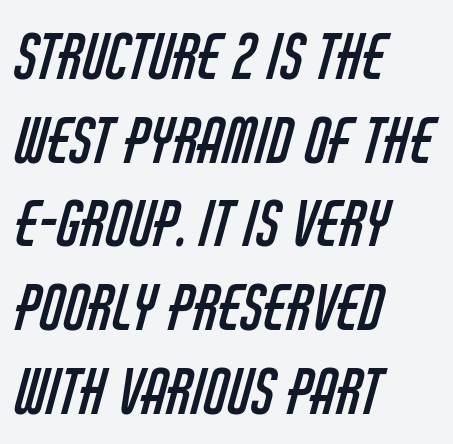
A classic flush-left, rag-right setting is used for this passage. Does the leading feel generous? No, just average. These lines are rendered in a variable-pitch font. Unbolded letterforms with no extra heft.
